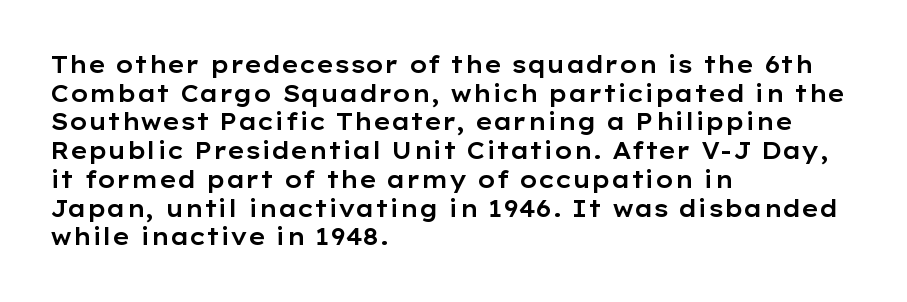
Quick note: not italic, upright. The letters sit at their default tracking, neither squeezed nor spread. The space between consecutive lines is moderate. This sample is left-justified, so line endings fall wherever the words run out. The string is rendered with underlining switched off.
